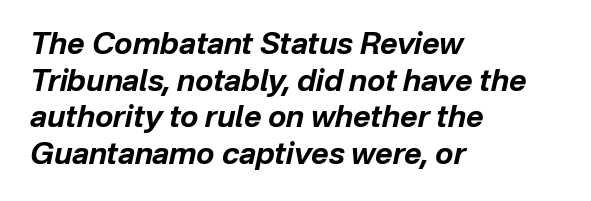
{"italic": "yes", "lean": "right", "slant_degrees": 12, "bold": "yes", "weight": "bold", "width": "normal", "stroke_contrast": "low", "x_height": "medium", "monospaced": "no", "underline": "no", "align": "left", "line_spacing_ratio": 1.22, "letter_spacing": "normal", "letter_spacing_em": 0.0, "glyph_px": 30}
